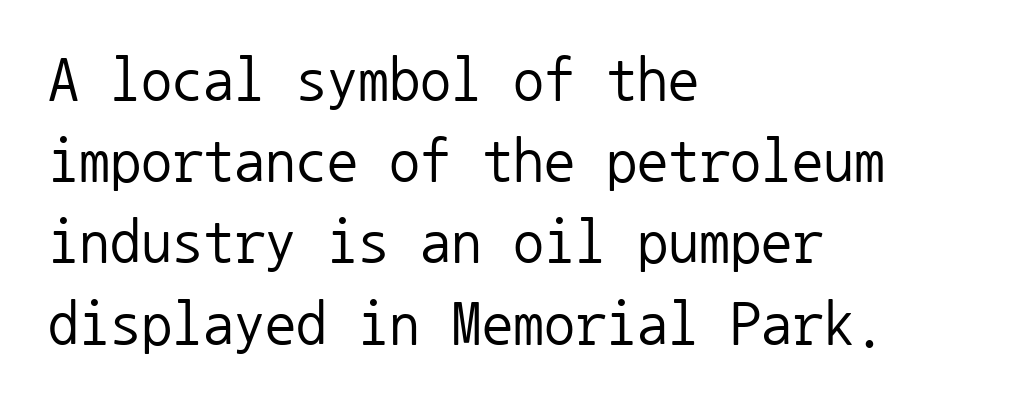
Style check: upright. The glyphs are unaccompanied by any horizontal stroke below them. What's the leading like? Ordinary, nothing unusual. Check where the strokes stop: nothing finishes them off — pure sans.
